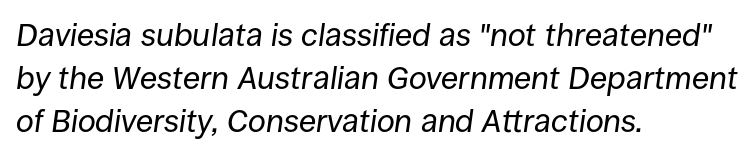
{"italic": "yes", "lean": "right", "slant_degrees": 8, "bold": "no", "weight": "regular", "width": "normal", "stroke_contrast": "low", "x_height": "large", "monospaced": "no", "underline": "no", "align": "left", "line_spacing": "normal", "line_spacing_ratio": 1.34, "letter_spacing": "normal", "letter_spacing_em": 0.0, "glyph_px": 32}
